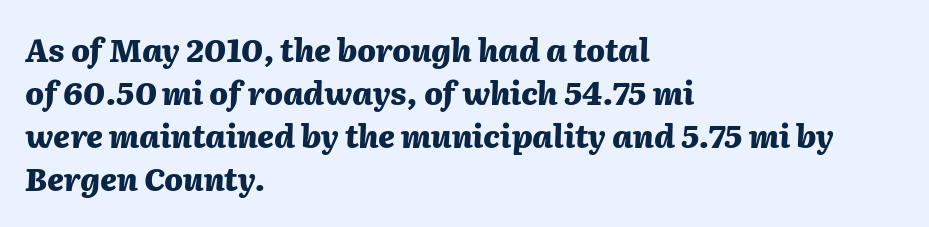
Q: Is the text bold? A: Yes.
Q: Is the text italic (slanted)? A: Yes, it leans right by about 2 degrees.
Q: Is the text underlined? A: No.
Q: How is the paragraph aligned? A: Left-aligned.
Q: Is the spacing between letters normal or unusually wide? A: Normal.
Q: Is the spacing between lines tight, normal or loose? A: Normal.
Q: Width (condensed, normal, or wide)? A: Normal.
Q: Stroke contrast? A: Medium.
Q: x-height? A: Medium.
Q: Monospaced? A: No.
